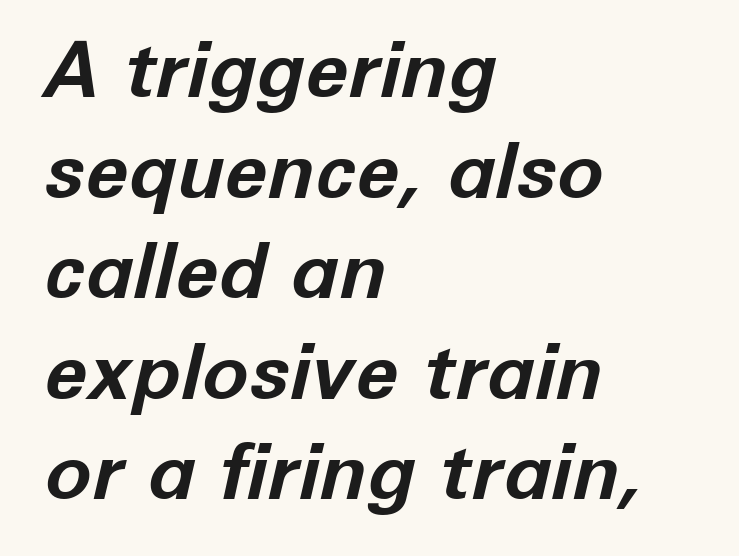
The image shows 78 px bold type, italic (leaning right); set left-aligned, normal line spacing (1.29x), normal letter spacing, not underlined; low stroke contrast and a medium x-height.
